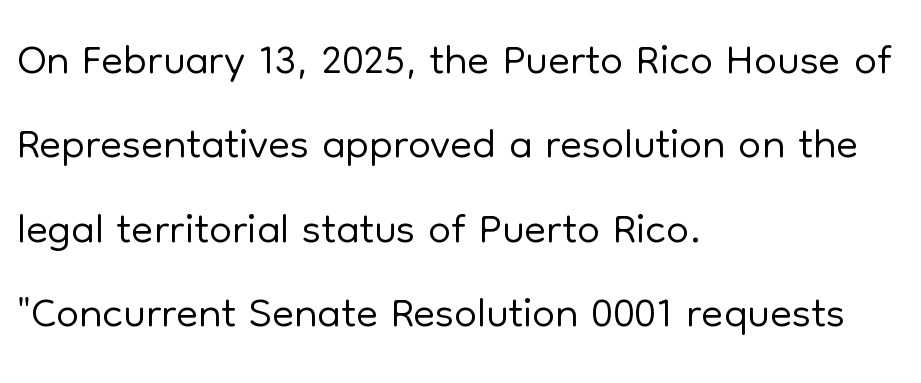
A typesetter would call this leading conventional body-copy spacing. Unbolded letterforms with no extra heft. The face used here is rendered with its standard letterfit. Do the characters align in a grid? No, the font is proportional. Does the type have serifs? No, each stem ends abruptly.
